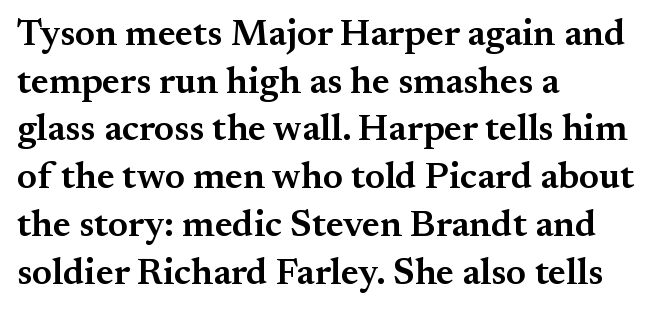
Q: Is the text bold? A: Semi-bold.
Q: Is the text italic (slanted)? A: No, it is upright.
Q: Is the typeface a serif or a sans-serif typeface? A: Serif.
Q: Is the text underlined? A: No.
Q: How is the paragraph aligned? A: Left-aligned.
Q: Is the spacing between letters normal or unusually wide? A: Normal.
Q: Is the spacing between lines tight, normal or loose? A: Normal.
Q: Width (condensed, normal, or wide)? A: Normal.
Q: Stroke contrast? A: Medium.
Q: x-height? A: Small.
Q: Monospaced? A: No.
